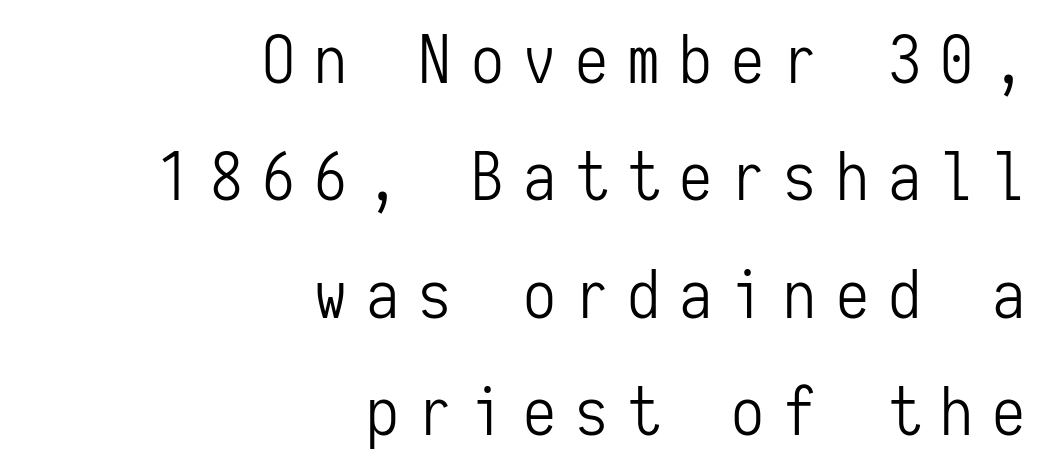
The image shows 66 px light, condensed sans-serif type, upright, monospaced; set right-aligned, line spacing 1.78x, unusually wide letter spacing (+0.29 em), not underlined; low stroke contrast and a medium x-height.
